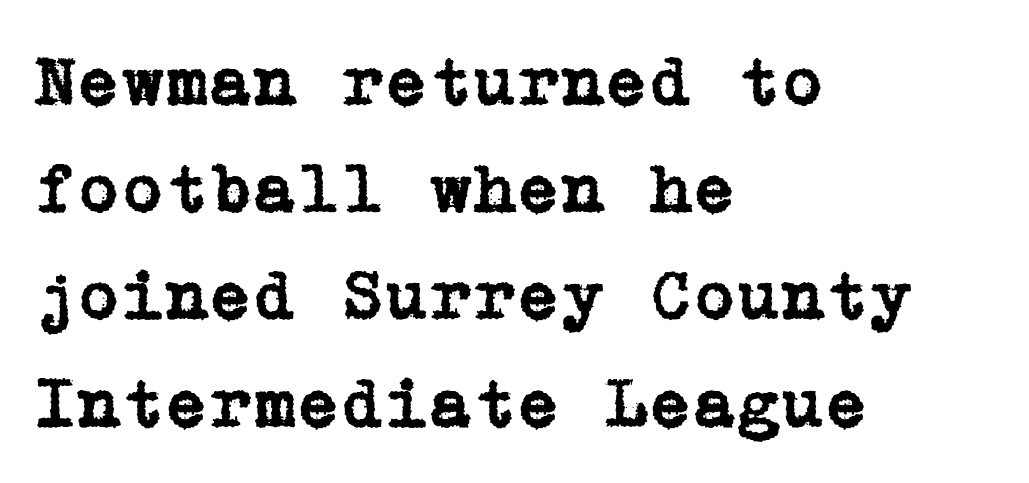
{"serif": "yes", "italic": "no", "width": "normal", "stroke_contrast": "low", "x_height": "medium", "underline": "no", "align": "left", "line_spacing": "normal", "line_spacing_ratio": 1.51, "letter_spacing": "normal", "letter_spacing_em": 0.0, "glyph_px": 71}
